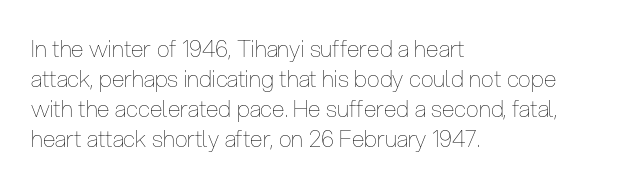
The image shows 23 px text type, upright; set left-aligned, normal line spacing (1.3x), normal letter spacing, not underlined.
